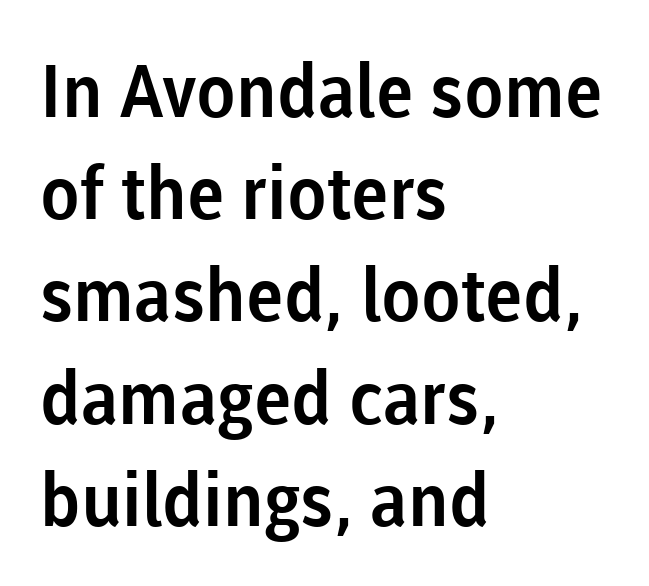
Q: Is the text italic (slanted)? A: No, it is upright.
Q: Is the typeface a serif or a sans-serif typeface? A: Sans-serif.
Q: Is the text underlined? A: No.
Q: How is the paragraph aligned? A: Left-aligned.
Q: Is the spacing between letters normal or unusually wide? A: Normal.
Q: Is the spacing between lines tight, normal or loose? A: Normal.
Q: Width (condensed, normal, or wide)? A: Normal.
Q: Stroke contrast? A: Low.
Q: x-height? A: Medium.
Q: Monospaced? A: No.
